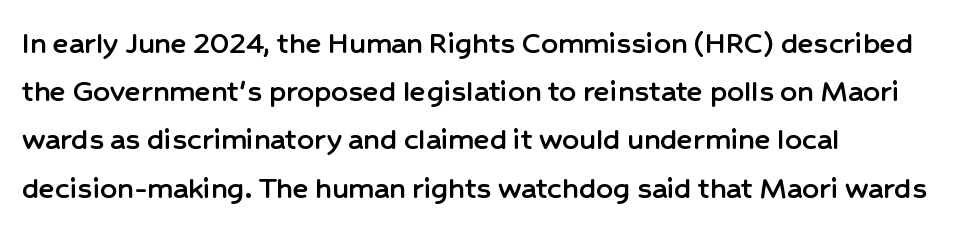
This sample keeps an unexceptional amount of space between lines. This sample is left-justified, so line endings fall wherever the words run out. If you drew a line through each stem, it would be perfectly vertical. Are there feet on the stems? There aren't — it's a sans.
